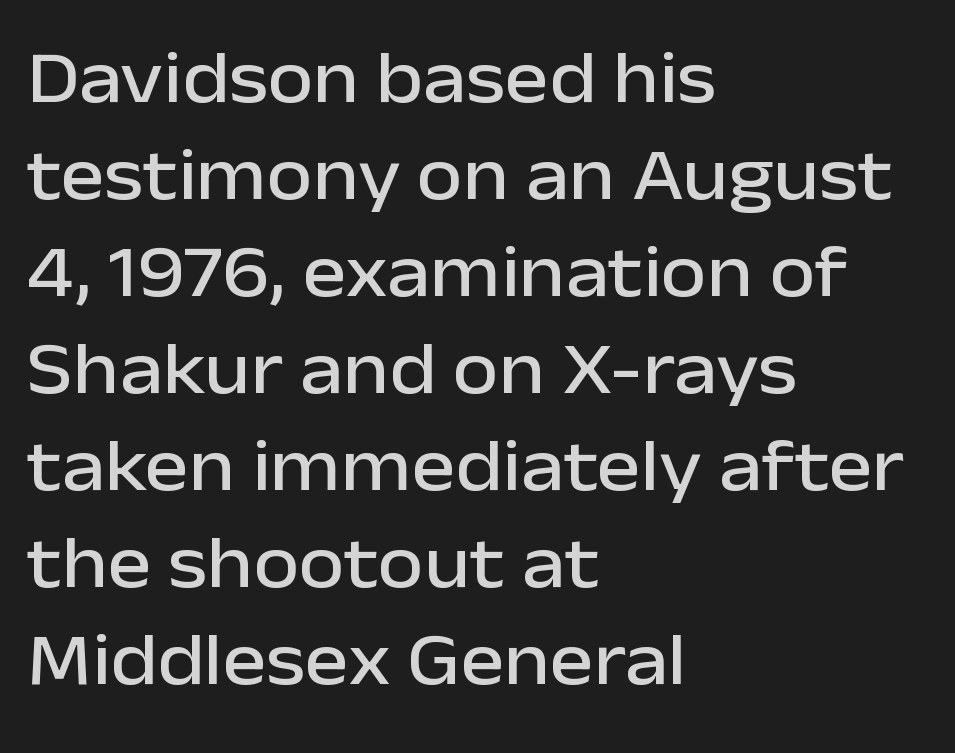
Think of a printed novel: that variable character pitch is what you see here. Reading down the block, your eye returns to a fixed left position each line. How are the letters spaced? Ordinarily, with no added tracking. Clear beneath every line of the passage. Students, observe: this is what conventionally led text looks like.
